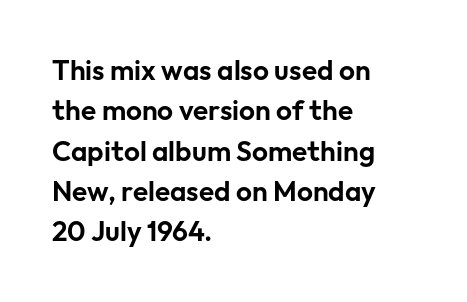
The image shows 28 px sans-serif type, upright; set left-aligned, normal line spacing (1.44x), normal letter spacing, not underlined; low stroke contrast and a medium x-height.
